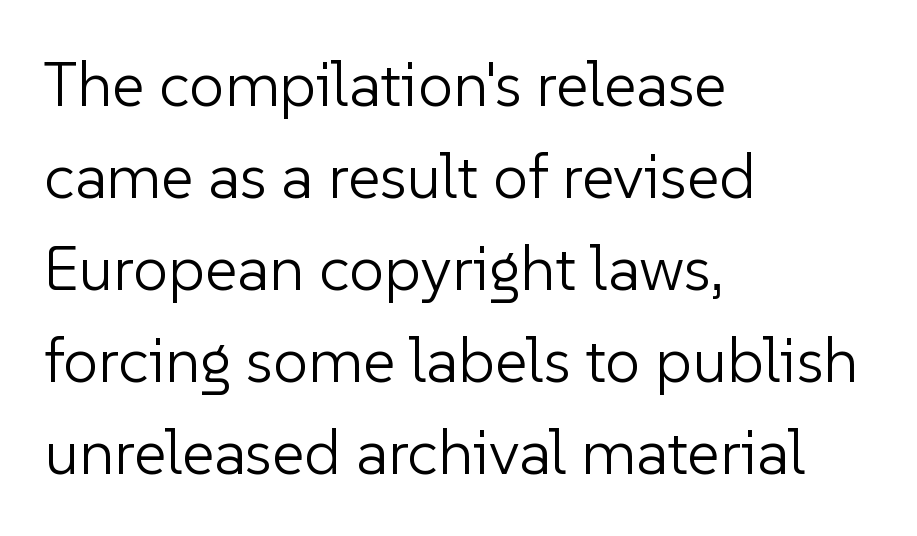
{"serif": "no", "italic": "no", "bold": "no", "weight": "light", "width": "normal", "stroke_contrast": "low", "x_height": "medium", "monospaced": "no", "underline": "no", "align": "left", "line_spacing": "normal", "line_spacing_ratio": 1.46, "letter_spacing": "normal", "letter_spacing_em": 0.0, "glyph_px": 63}
